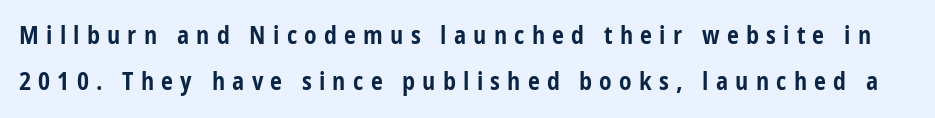
{"italic": "no", "bold": "yes", "underline": "no", "line_spacing": "loose", "line_spacing_ratio": 1.9, "letter_spacing": "wide", "letter_spacing_em": 0.3, "glyph_px": 24}
